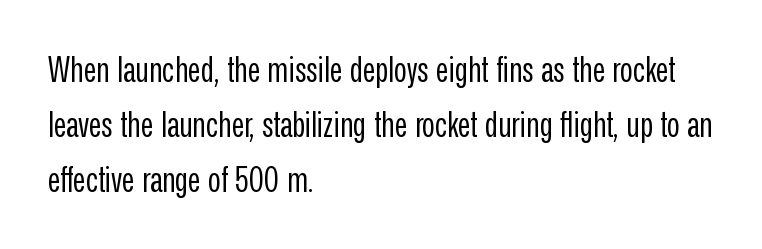
Q: Is the text bold? A: No.
Q: Is the text italic (slanted)? A: No, it is upright.
Q: Is the typeface a serif or a sans-serif typeface? A: Sans-serif.
Q: Is the text underlined? A: No.
Q: How is the paragraph aligned? A: Left-aligned.
Q: Is the spacing between letters normal or unusually wide? A: Normal.
Q: Is the spacing between lines tight, normal or loose? A: Normal.
Q: Width (condensed, normal, or wide)? A: Condensed.
Q: Stroke contrast? A: Low.
Q: x-height? A: Medium.
Q: Monospaced? A: No.
